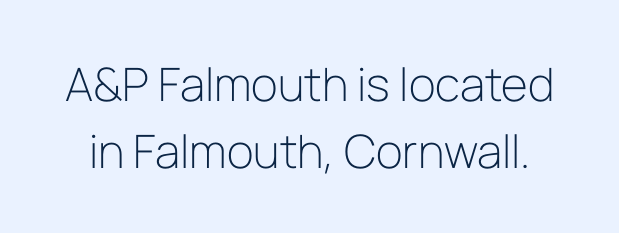
The string is rendered with underlining switched off. These lines keep a tight, regular rhythm from letter to letter. The face used here is a sans, in the tradition of grotesques and geometrics. The face used here is proportionally spaced, like ordinary book or web type. A light-to-regular cut is what we see here.
